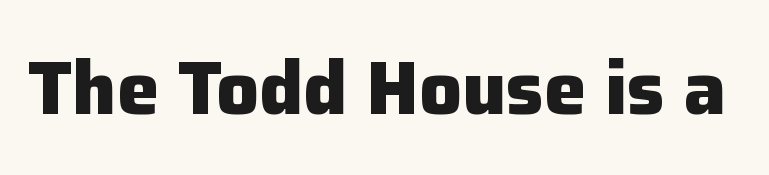
Q: Is the text bold? A: Yes.
Q: Is the text italic (slanted)? A: No, it is upright.
Q: Is the typeface a serif or a sans-serif typeface? A: Sans-serif.
Q: Is the text underlined? A: No.
Q: Is the spacing between letters normal or unusually wide? A: Normal.
Q: Width (condensed, normal, or wide)? A: Normal.
Q: Stroke contrast? A: Low.
Q: x-height? A: Medium.
Q: Monospaced? A: No.
